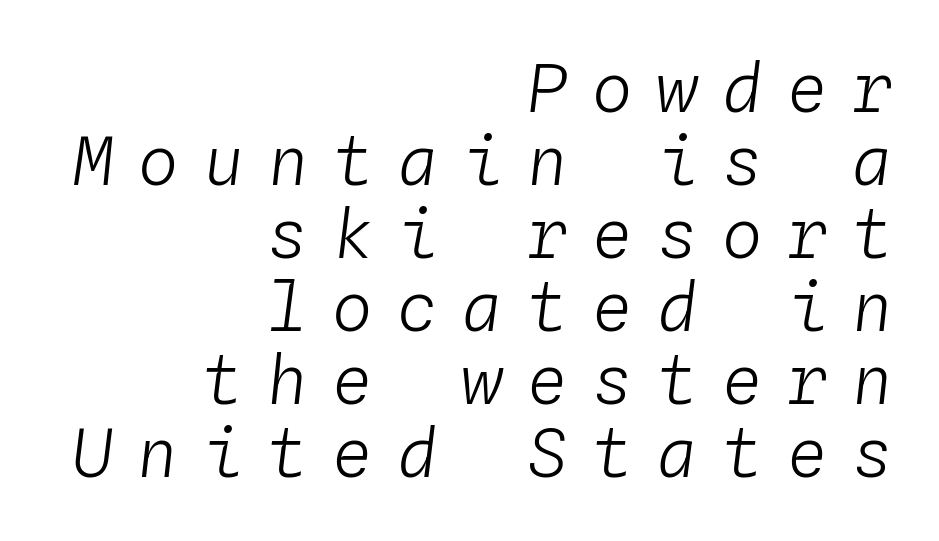
The image shows 67 px light type, italic (leaning right), monospaced; set right-aligned, tight line spacing (1.09x), unusually wide letter spacing (+0.37 em), not underlined; low stroke contrast and a medium x-height.
